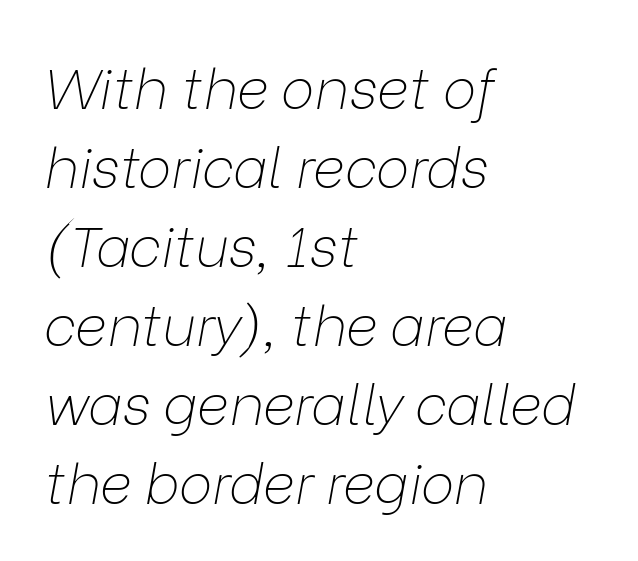
Q: Is the text bold? A: No.
Q: Is the text italic (slanted)? A: Yes, it leans right by about 9 degrees.
Q: Is the text underlined? A: No.
Q: How is the paragraph aligned? A: Left-aligned.
Q: Is the spacing between letters normal or unusually wide? A: Normal.
Q: Is the spacing between lines tight, normal or loose? A: Normal.
Q: Width (condensed, normal, or wide)? A: Normal.
Q: Stroke contrast? A: Low.
Q: x-height? A: Medium.
Q: Monospaced? A: No.
